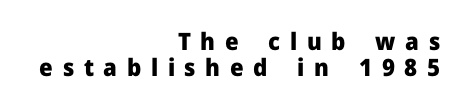
The rendering uses a bold face; every stroke is thick and dark. Letter spacing: wide. The font's upright variant was chosen for this text. Notice how the passage keeps a crisp vertical edge on the right only. The words here are not underlined.
